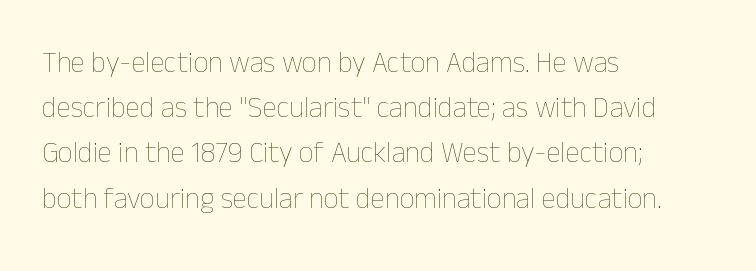
{"italic": "no", "bold": "no", "weight": "thin", "width": "normal", "stroke_contrast": "low", "x_height": "medium", "monospaced": "no", "underline": "no", "align": "left", "line_spacing": "normal", "line_spacing_ratio": 1.56, "letter_spacing": "normal", "letter_spacing_em": 0.0, "glyph_px": 29}
